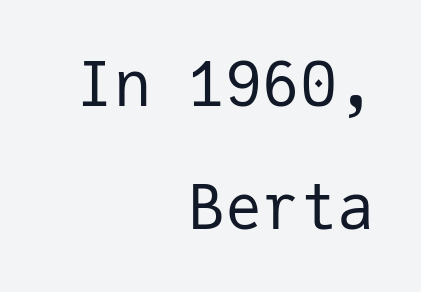
The image shows 62 px regular-weight sans-serif type, upright, monospaced; set right-aligned, loose line spacing (1.99x), normal letter spacing, not underlined; low stroke contrast and a medium x-height.
